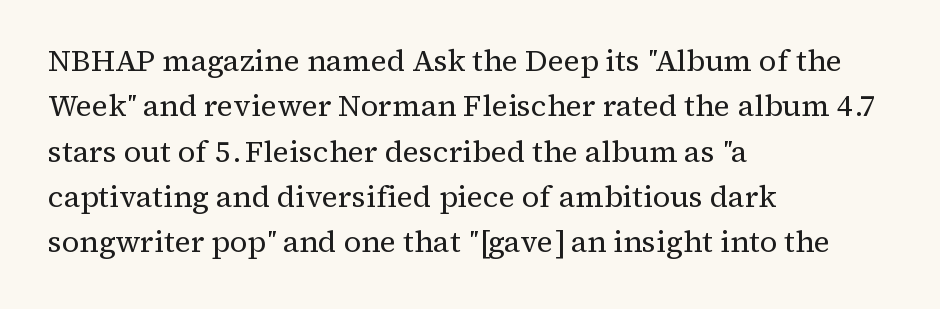
Check under the words: just untouched page. The rendering anchors every line to the left-hand side. This is roman type, the default non-slanted kind. The weight tops out at a normal text grade.
